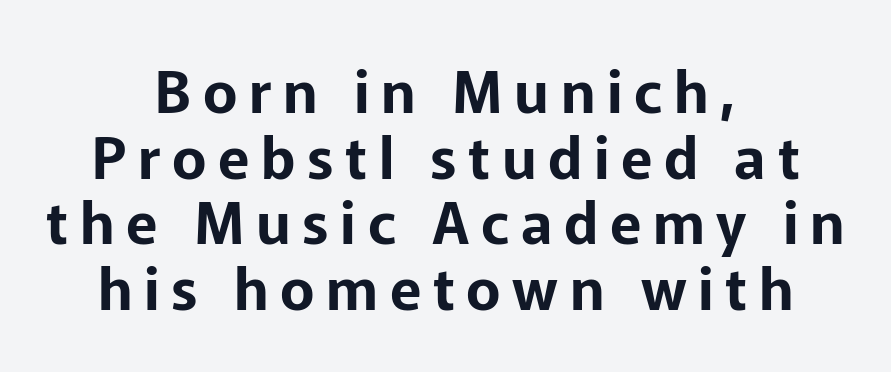
The image shows 58 px sans-serif type, upright; set centered, tight line spacing (1.13x), unusually wide letter spacing (+0.2 em), not underlined; low stroke contrast and a medium x-height.
